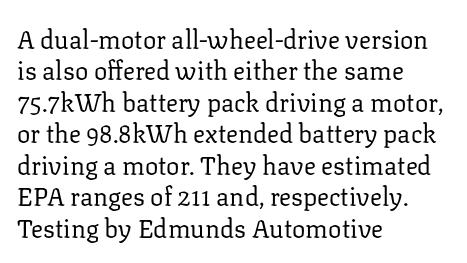
No letter is thick-stroked: the sample isn't bold. This is roman type, the default non-slanted kind. One glance says typical: line gaps are just what's usual. Plain, unruled lines of type. This sample is left-justified, so line endings fall wherever the words run out.
